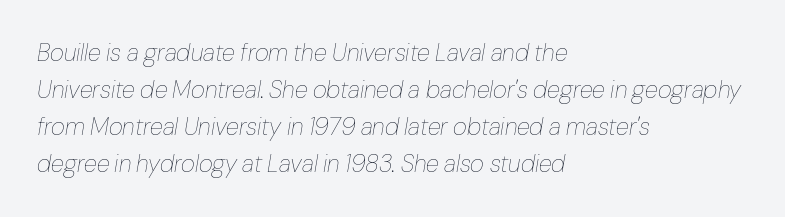
{"italic": "yes", "lean": "right", "slant_degrees": 10, "bold": "no", "underline": "no", "align": "left", "line_spacing": "normal", "line_spacing_ratio": 1.54, "letter_spacing": "normal", "letter_spacing_em": 0.0, "glyph_px": 24}
